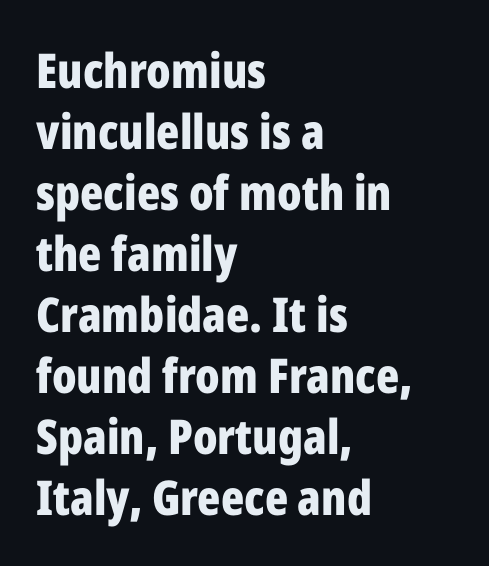
{"serif": "no", "italic": "no", "bold": "yes", "weight": "bold", "width": "condensed", "stroke_contrast": "low", "x_height": "medium", "monospaced": "no", "underline": "no", "align": "left", "line_spacing": "normal", "line_spacing_ratio": 1.27, "letter_spacing": "normal", "letter_spacing_em": 0.0, "glyph_px": 48}
